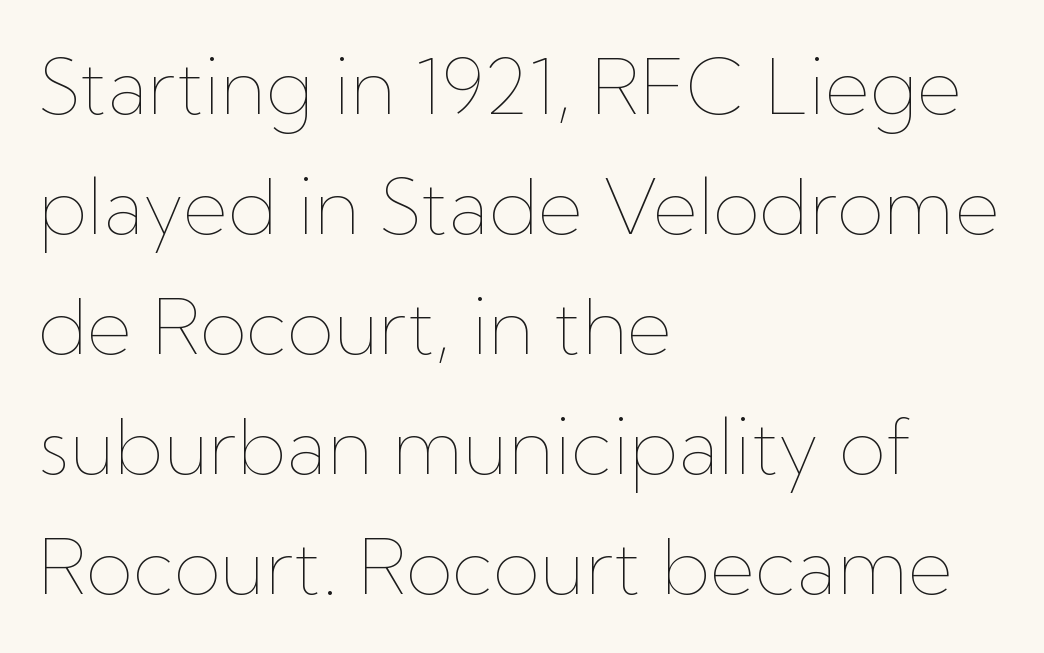
{"italic": "no", "bold": "no", "weight": "thin", "width": "normal", "stroke_contrast": "low", "x_height": "medium", "monospaced": "no", "underline": "no", "align": "left", "line_spacing": "normal", "line_spacing_ratio": 1.56, "letter_spacing": "normal", "letter_spacing_em": 0.0, "glyph_px": 77}
